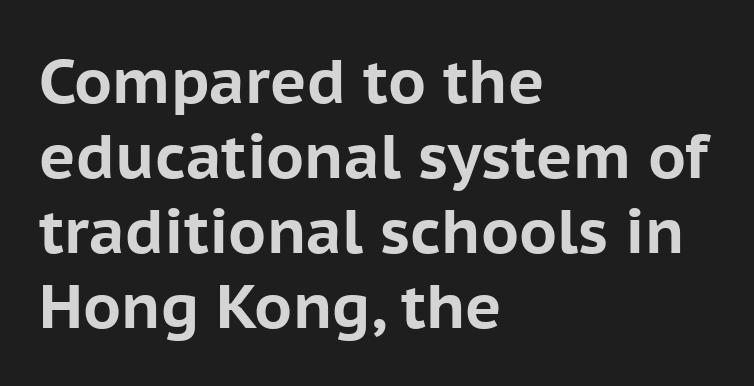
Q: Is the text bold? A: Yes.
Q: Is the text italic (slanted)? A: No, it is upright.
Q: Is the typeface a serif or a sans-serif typeface? A: Sans-serif.
Q: Is the text underlined? A: No.
Q: How is the paragraph aligned? A: Left-aligned.
Q: Is the spacing between letters normal or unusually wide? A: Normal.
Q: Width (condensed, normal, or wide)? A: Normal.
Q: Stroke contrast? A: Low.
Q: x-height? A: Medium.
Q: Monospaced? A: No.
